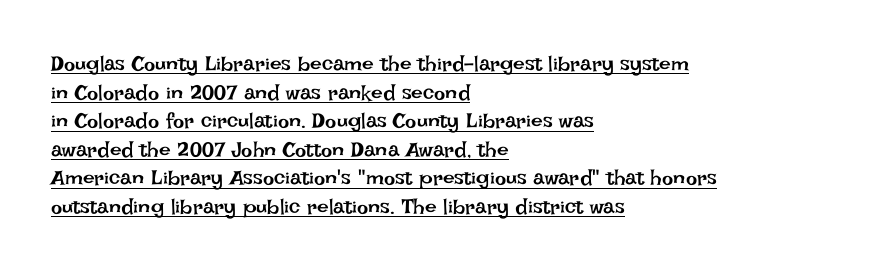
The image shows 21 px text type, upright; set left-aligned, normal line spacing (1.36x), normal letter spacing, underlined.
